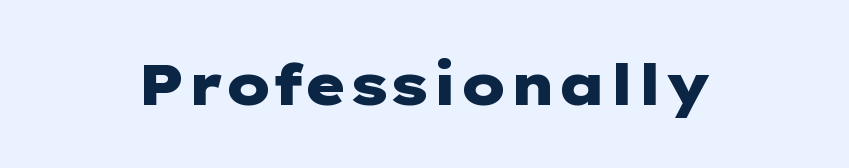
Typographically, this falls in the sans-serif category. Bare-footed words on every line. Nothing unusual about the tracking: characters are spaced as the font intends. Compared with an ordinary text face, these strokes are far heavier — a full bold. When letters stand straight like this, we call the style roman or upright.
